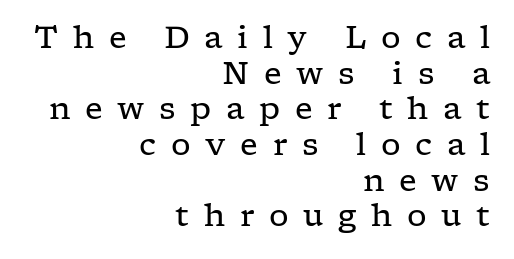
Q: Is the text bold? A: No.
Q: Is the text italic (slanted)? A: No, it is upright.
Q: Is the typeface a serif or a sans-serif typeface? A: Serif.
Q: Is the text underlined? A: No.
Q: How is the paragraph aligned? A: Right-aligned.
Q: Is the spacing between letters normal or unusually wide? A: Unusually wide.
Q: Is the spacing between lines tight, normal or loose? A: Tight.
Q: Width (condensed, normal, or wide)? A: Wide.
Q: Stroke contrast? A: Low.
Q: x-height? A: Medium.
Q: Monospaced? A: No.
